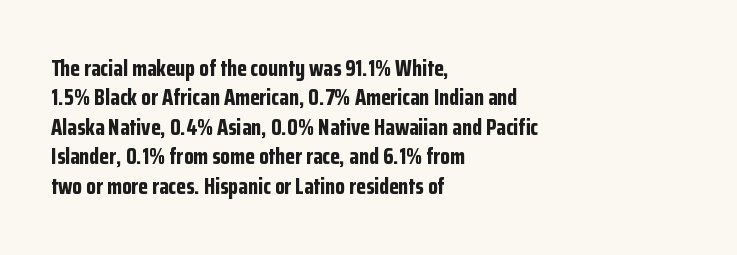
The image shows 22 px bold type, upright; set left-aligned, normal line spacing (1.34x), normal letter spacing, not underlined.
